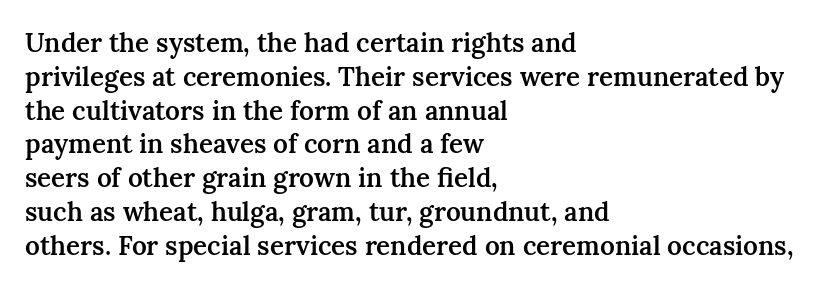
{"italic": "no", "bold": "semi", "underline": "no", "align": "left", "line_spacing": "normal", "line_spacing_ratio": 1.3, "letter_spacing": "normal", "letter_spacing_em": 0.0, "glyph_px": 26}
